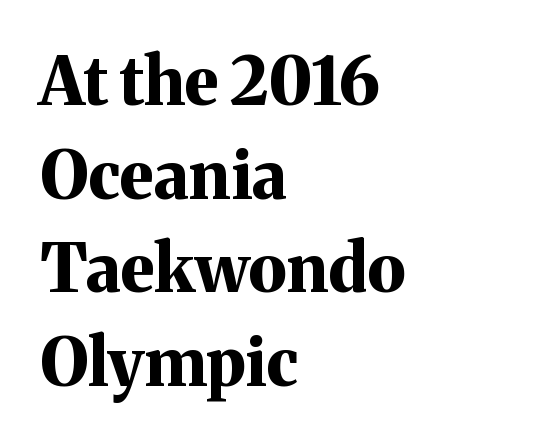
The image shows 66 px bold serif type, upright; set left-aligned, normal line spacing (1.42x), normal letter spacing, not underlined; medium stroke contrast and a medium x-height.
